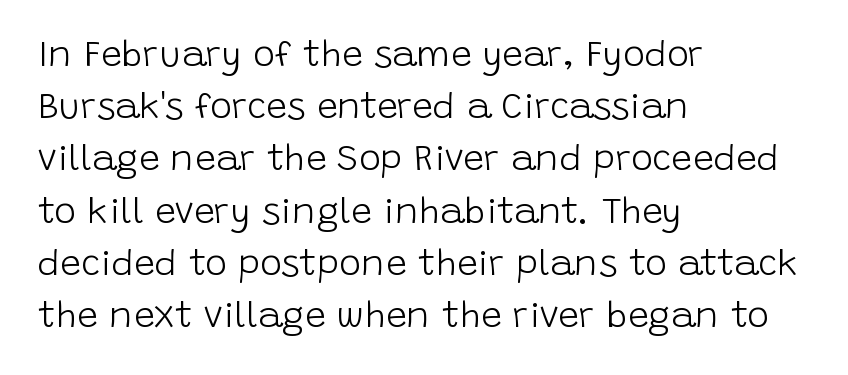
The image shows 37 px light sans-serif type, upright; set left-aligned, normal line spacing (1.41x), normal letter spacing, not underlined; low stroke contrast and a large x-height.
